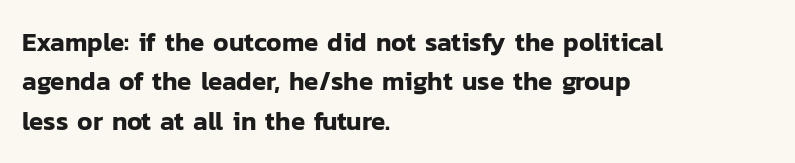
This rendering features lettering with no underline. Every row of glyphs begins at an identical x-position on the left. The leading is moderate, giving the passage an even texture. When letters stand straight like this, we call the style roman or upright.
